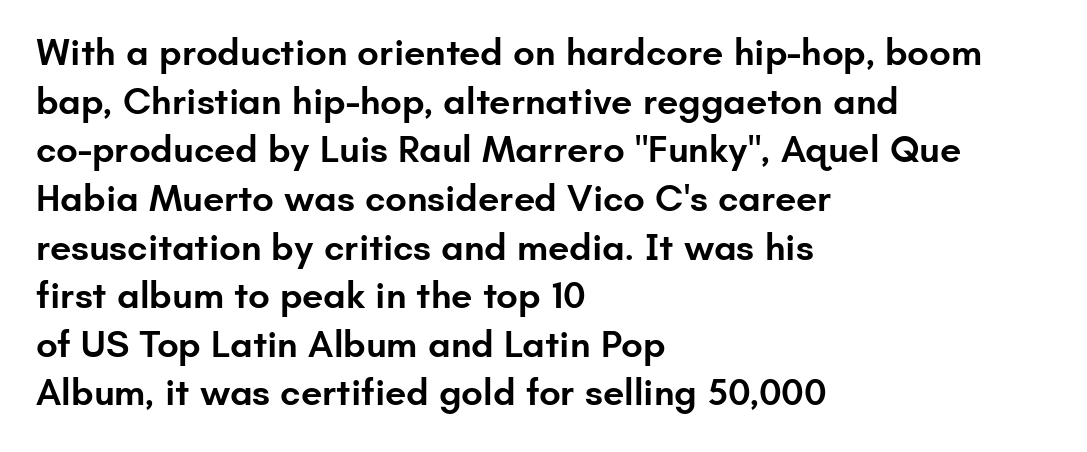
The image shows 38 px semibold sans-serif type, upright; set left-aligned, normal line spacing (1.28x), normal letter spacing, not underlined; low stroke contrast and a small x-height.
